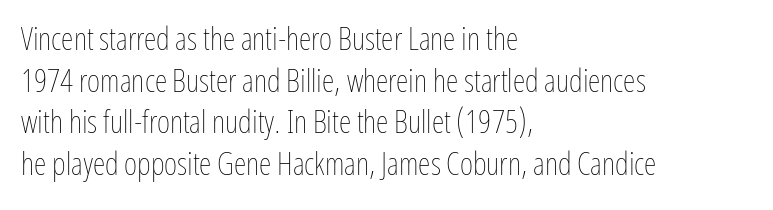
Q: Is the text bold? A: No.
Q: Is the text italic (slanted)? A: No, it is upright.
Q: Is the text underlined? A: No.
Q: How is the paragraph aligned? A: Left-aligned.
Q: Is the spacing between letters normal or unusually wide? A: Normal.
Q: Is the spacing between lines tight, normal or loose? A: Normal.
Q: Width (condensed, normal, or wide)? A: Condensed.
Q: Stroke contrast? A: Low.
Q: x-height? A: Medium.
Q: Monospaced? A: No.
